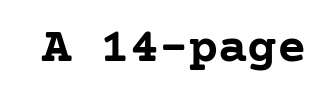
The image shows 49 px semibold serif type, upright; set normal letter spacing, not underlined; low stroke contrast and a medium x-height.
